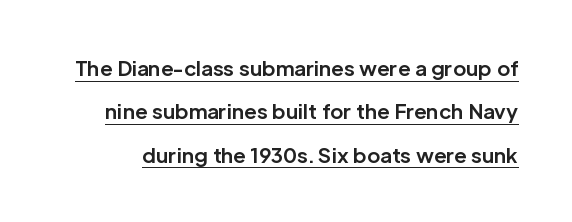
Q: Is the text bold? A: Yes.
Q: Is the text italic (slanted)? A: No, it is upright.
Q: Is the text underlined? A: Yes.
Q: Is the spacing between letters normal or unusually wide? A: Normal.
Q: Is the spacing between lines tight, normal or loose? A: Loose.
